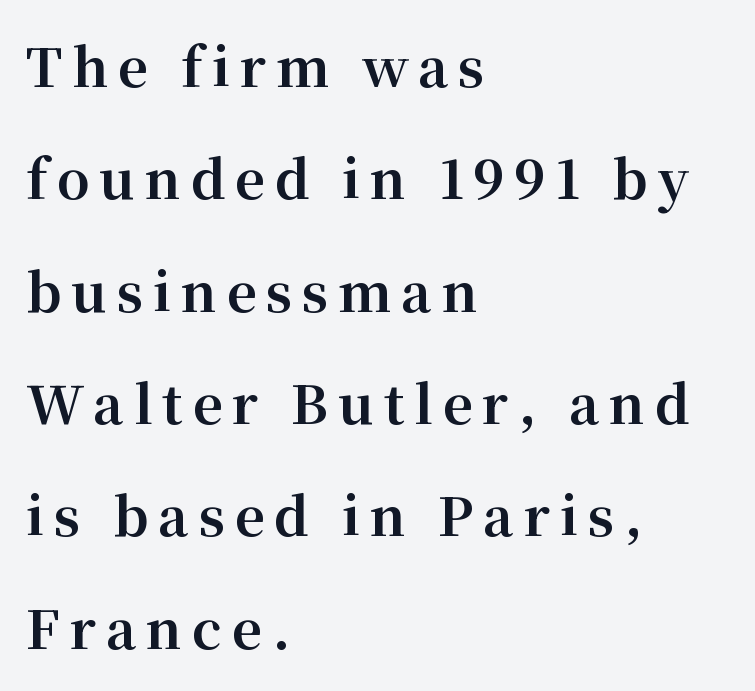
{"serif": "yes", "italic": "no", "bold": "yes", "weight": "bold", "width": "normal", "stroke_contrast": "medium", "x_height": "medium", "monospaced": "no", "underline": "no", "align": "left", "line_spacing": "loose", "line_spacing_ratio": 2.12, "glyph_px": 53}
